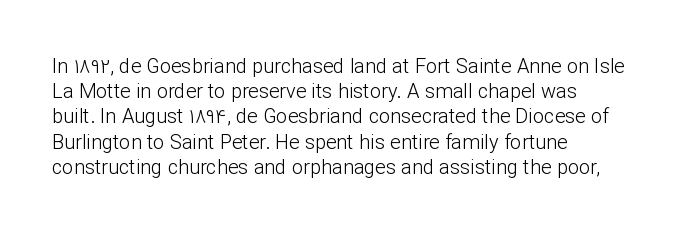
Q: Is the text bold? A: No.
Q: Is the text italic (slanted)? A: No, it is upright.
Q: Is the text underlined? A: No.
Q: How is the paragraph aligned? A: Left-aligned.
Q: Is the spacing between letters normal or unusually wide? A: Normal.
Q: Is the spacing between lines tight, normal or loose? A: Normal.
